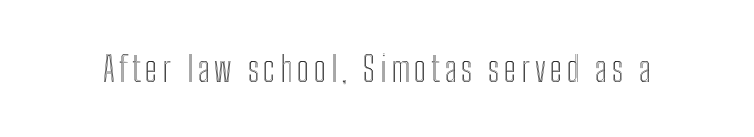
Character widths vary here, with narrow letters taking less room than wide ones. A typesetter would mark this as roman, not italic. The gap between lines stays unmarked.
